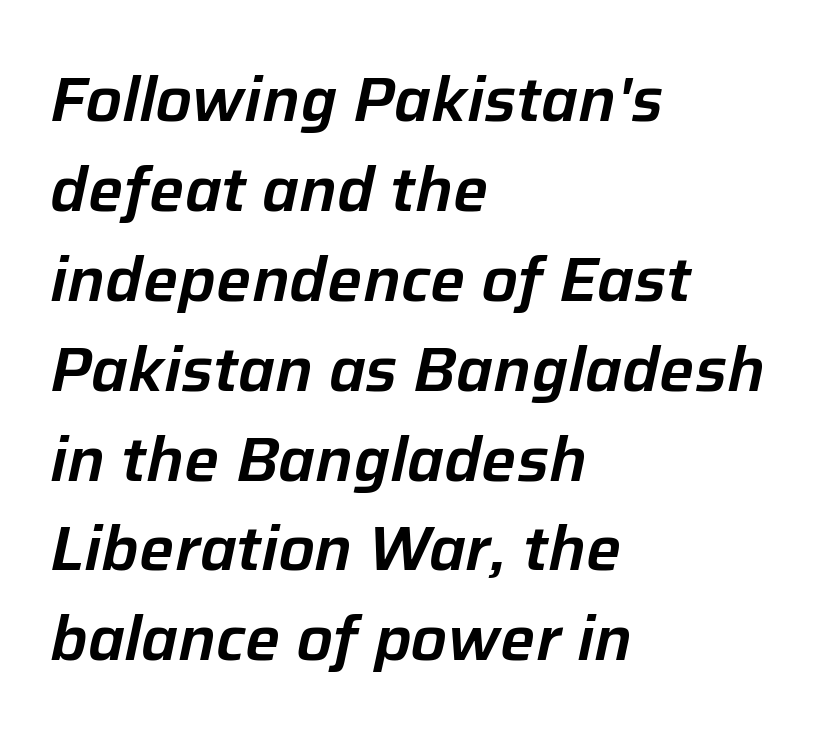
{"italic": "yes", "lean": "right", "slant_degrees": 12, "width": "normal", "stroke_contrast": "low", "x_height": "medium", "monospaced": "no", "underline": "no", "align": "left", "line_spacing": "normal", "line_spacing_ratio": 1.45, "letter_spacing": "normal", "letter_spacing_em": 0.0, "glyph_px": 62}
